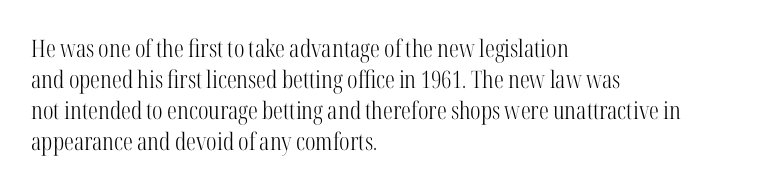
These lines keep a tight, regular rhythm from letter to letter. Notice how descenders clear the ascenders below comfortably — that's standard leading. These lines were composed using upright roman letters. One-word summary of the alignment: left. Nobody drew a line under any word here. The typesetting does not lean heavy: it is not bold.
